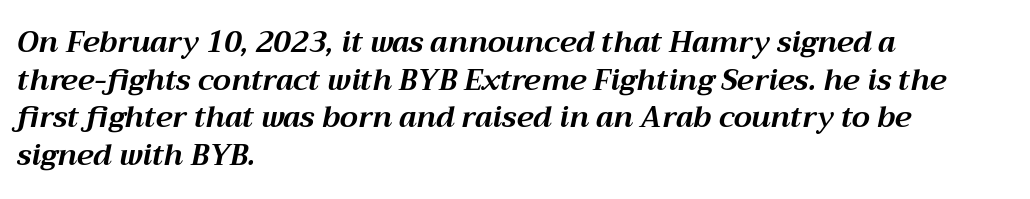
Q: Is the text bold? A: Yes.
Q: Is the text italic (slanted)? A: Yes, it leans right by about 12 degrees.
Q: Is the text underlined? A: No.
Q: How is the paragraph aligned? A: Left-aligned.
Q: Is the spacing between letters normal or unusually wide? A: Normal.
Q: Is the spacing between lines tight, normal or loose? A: Normal.
Q: Width (condensed, normal, or wide)? A: Normal.
Q: Stroke contrast? A: Medium.
Q: x-height? A: Medium.
Q: Monospaced? A: No.
